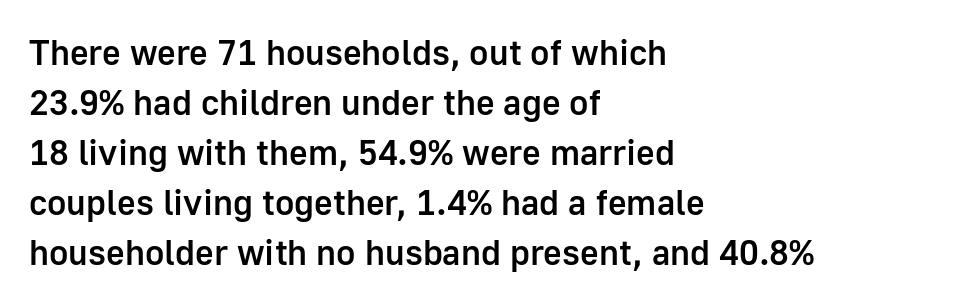
Q: Is the text bold? A: Semi-bold.
Q: Is the text italic (slanted)? A: No, it is upright.
Q: Is the typeface a serif or a sans-serif typeface? A: Sans-serif.
Q: Is the text underlined? A: No.
Q: How is the paragraph aligned? A: Left-aligned.
Q: Is the spacing between letters normal or unusually wide? A: Normal.
Q: Is the spacing between lines tight, normal or loose? A: Normal.
Q: Width (condensed, normal, or wide)? A: Normal.
Q: Stroke contrast? A: Low.
Q: x-height? A: Medium.
Q: Monospaced? A: No.
